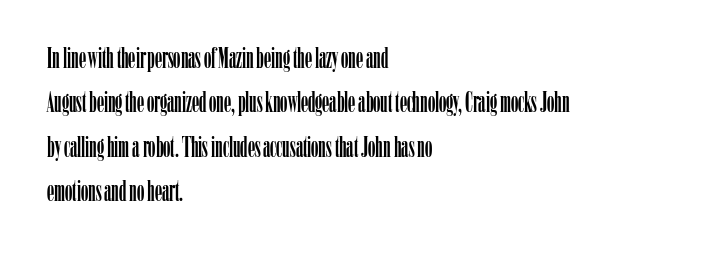
{"serif": "yes", "italic": "no", "width": "condensed", "stroke_contrast": "low", "x_height": "medium", "monospaced": "no", "underline": "no", "align": "left", "line_spacing": "normal", "line_spacing_ratio": 1.53, "letter_spacing": "normal", "letter_spacing_em": 0.0, "glyph_px": 29}
